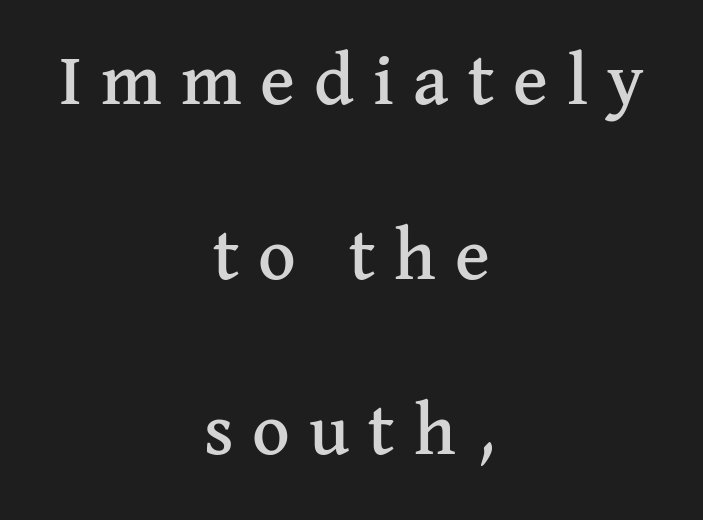
{"serif": "yes", "italic": "no", "width": "normal", "stroke_contrast": "medium", "x_height": "medium", "monospaced": "no", "underline": "no", "align": "center", "line_spacing": "loose", "line_spacing_ratio": 2.4, "letter_spacing": "wide", "letter_spacing_em": 0.26, "glyph_px": 73}
